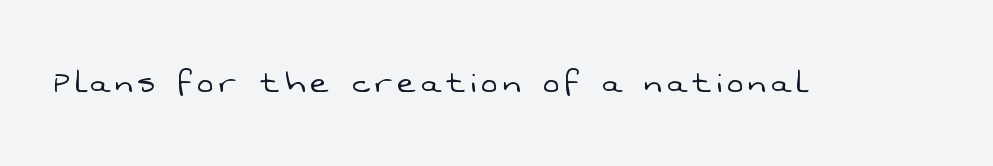
{"serif": "no", "bold": "no", "weight": "light", "width": "normal", "stroke_contrast": "low", "x_height": "medium", "monospaced": "no", "underline": "no", "glyph_px": 39}
